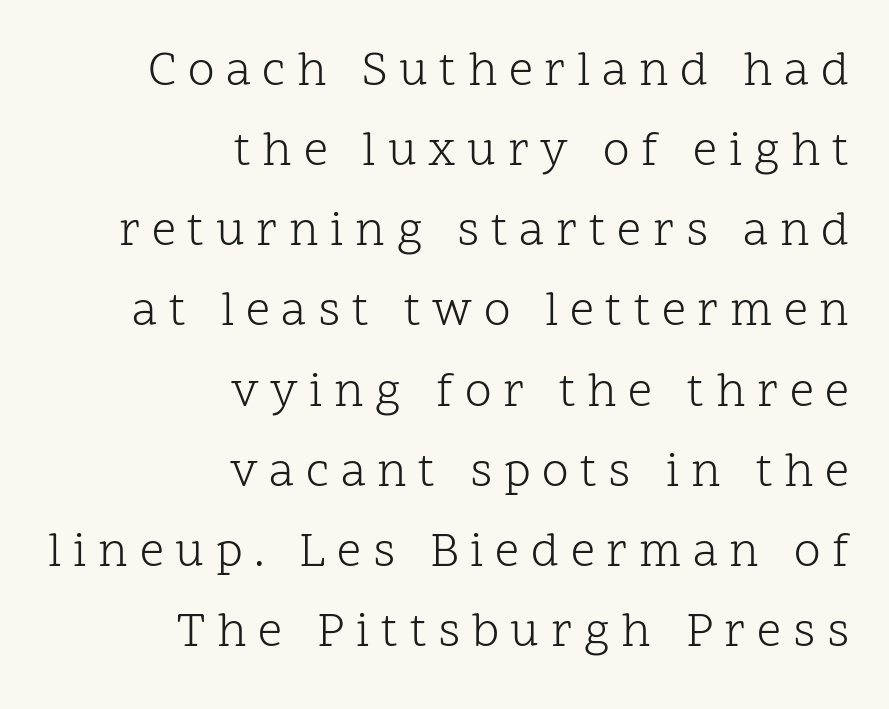
{"serif": "yes", "italic": "no", "bold": "no", "weight": "light", "width": "normal", "stroke_contrast": "low", "x_height": "medium", "monospaced": "no", "underline": "no", "align": "right", "line_spacing": "normal", "line_spacing_ratio": 1.67, "letter_spacing": "wide", "letter_spacing_em": 0.24, "glyph_px": 48}
